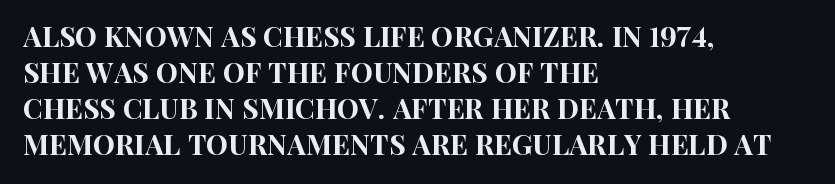
The image shows 28 px condensed sans-serif type, upright; set left-aligned, normal line spacing (1.28x), normal letter spacing, not underlined; high stroke contrast and a large x-height.
